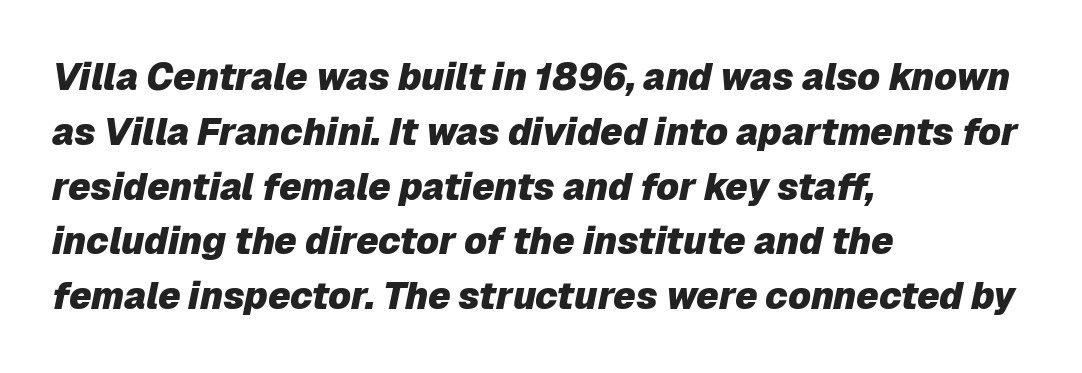
The image shows 37 px heavy type, italic (leaning right); set left-aligned, normal line spacing (1.48x), normal letter spacing, not underlined; low stroke contrast and a medium x-height.
